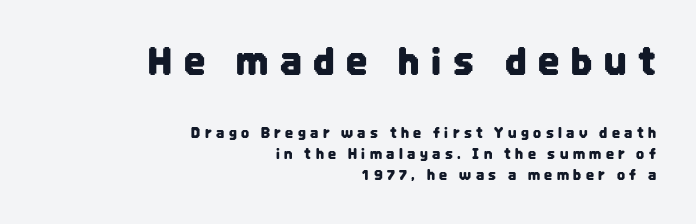
The image shows 37 px condensed sans-serif type, upright; set right-aligned, normal line spacing (1.5x), unusually wide letter spacing (+0.32 em), not underlined; the first (top) block is 2.64x larger; low stroke contrast and a large x-height.
